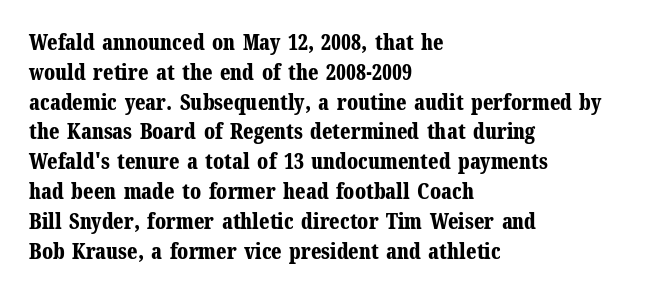
The image shows 21 px bold type, upright; set left-aligned, normal line spacing (1.42x), normal letter spacing, not underlined.
